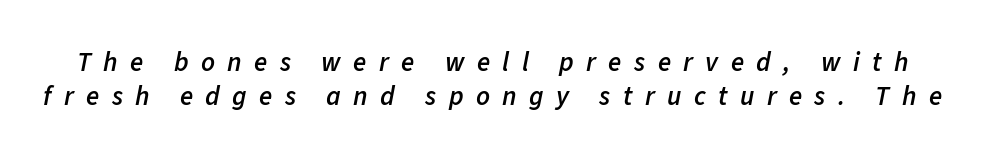
Q: Is the text bold? A: Semi-bold.
Q: Is the text italic (slanted)? A: Yes, it leans right by about 11 degrees.
Q: Is the text underlined? A: No.
Q: Is the spacing between letters normal or unusually wide? A: Unusually wide.
Q: Is the spacing between lines tight, normal or loose? A: Normal.
